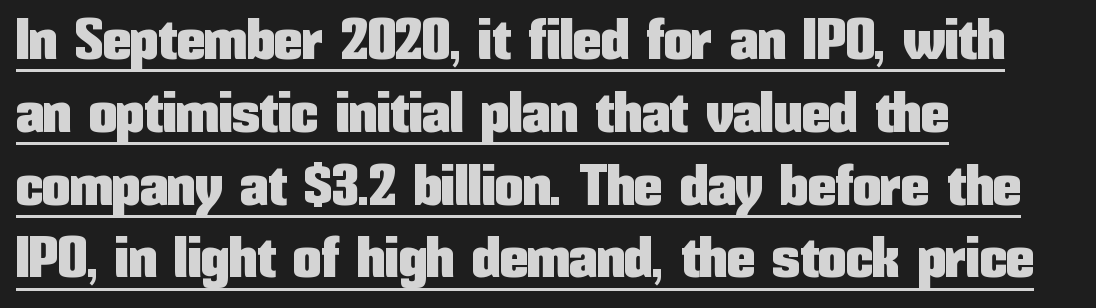
Q: Is the text italic (slanted)? A: No, it is upright.
Q: Is the typeface a serif or a sans-serif typeface? A: Sans-serif.
Q: Is the text underlined? A: Yes.
Q: How is the paragraph aligned? A: Left-aligned.
Q: Is the spacing between letters normal or unusually wide? A: Normal.
Q: Is the spacing between lines tight, normal or loose? A: Normal.
Q: Width (condensed, normal, or wide)? A: Condensed.
Q: Stroke contrast? A: Low.
Q: x-height? A: Medium.
Q: Monospaced? A: No.
